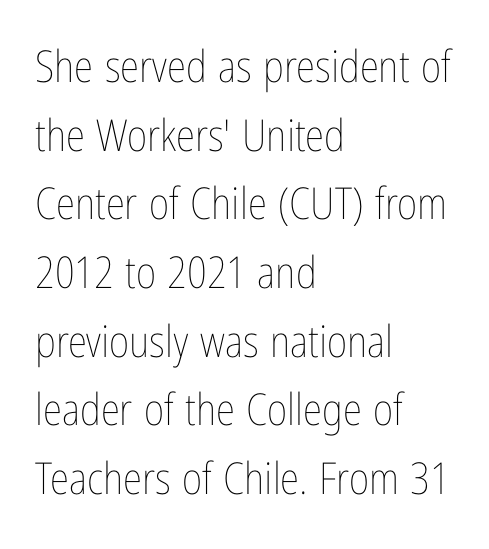
{"italic": "no", "bold": "no", "weight": "thin", "width": "condensed", "stroke_contrast": "low", "x_height": "medium", "monospaced": "no", "underline": "no", "align": "left", "line_spacing": "normal", "line_spacing_ratio": 1.56, "letter_spacing": "normal", "letter_spacing_em": 0.0, "glyph_px": 44}
